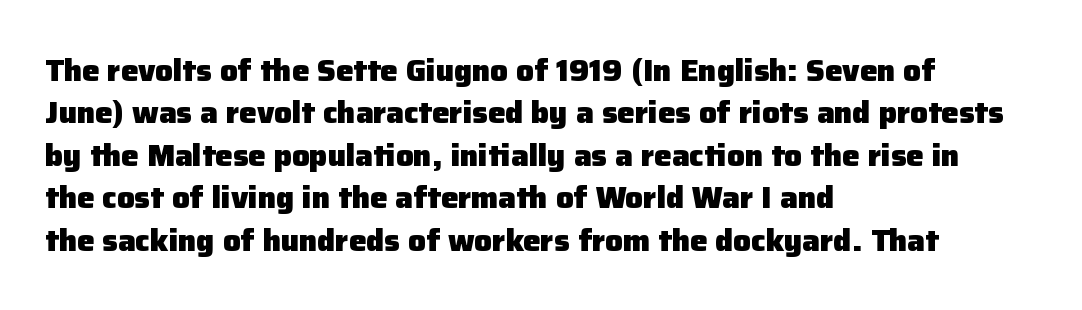
The image shows 31 px heavy sans-serif type, upright; set left-aligned, normal line spacing (1.37x), normal letter spacing, not underlined; low stroke contrast and a medium x-height.
